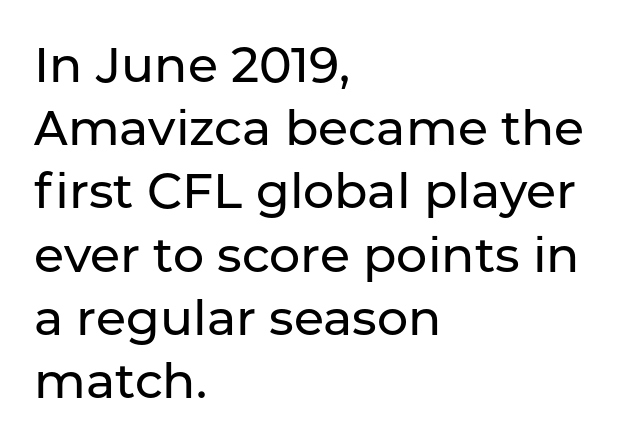
Unlike a traditional serif, this face leaves its strokes unadorned. Rule under the text: the space is simply empty. The passage shown is typed in a proportional face where columns would drift. In CSS terms this would be text-align: left. Regular leading. Inter-character spacing is left at the font's built-in metrics.
